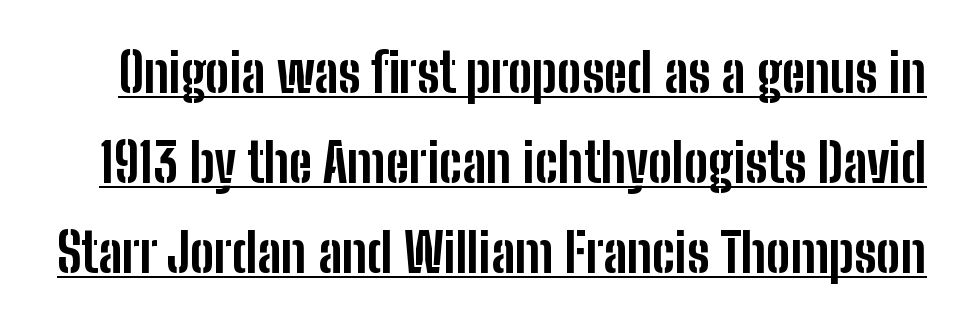
This sample has the flowing, uneven cadence of proportional lettering. If you drew a line through each stem, it would be perfectly vertical. Thick stems and heavy bowls — unmistakably bold. Compared with typical body copy, the letter spacing here is the same.
